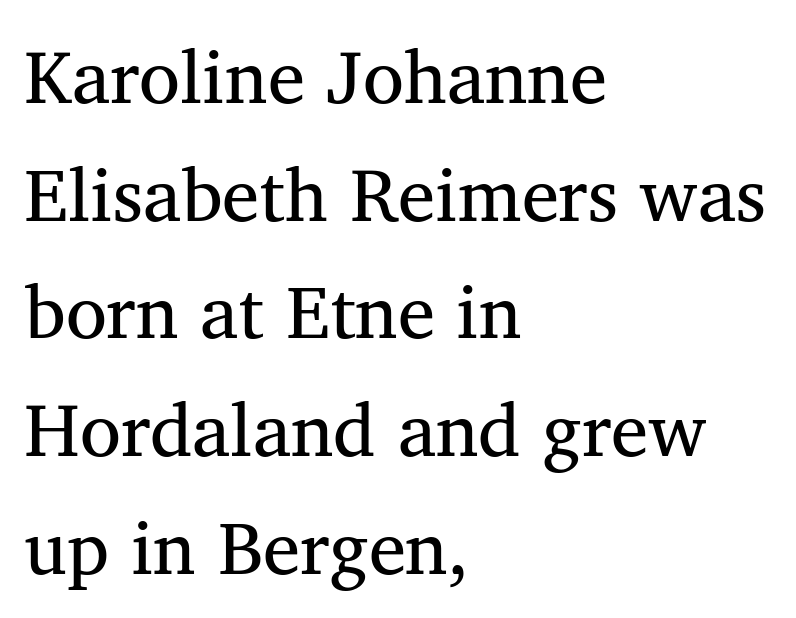
Q: Is the text bold? A: No.
Q: Is the text italic (slanted)? A: No, it is upright.
Q: Is the typeface a serif or a sans-serif typeface? A: Serif.
Q: Is the text underlined? A: No.
Q: How is the paragraph aligned? A: Left-aligned.
Q: Is the spacing between letters normal or unusually wide? A: Normal.
Q: Is the spacing between lines tight, normal or loose? A: Normal.
Q: Width (condensed, normal, or wide)? A: Normal.
Q: Stroke contrast? A: Medium.
Q: x-height? A: Medium.
Q: Monospaced? A: No.
